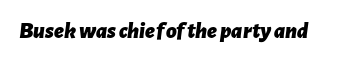
Q: Is the text bold? A: Yes.
Q: Is the text italic (slanted)? A: Yes, it leans right by about 7 degrees.
Q: Is the text underlined? A: No.
Q: Is the spacing between letters normal or unusually wide? A: Normal.
